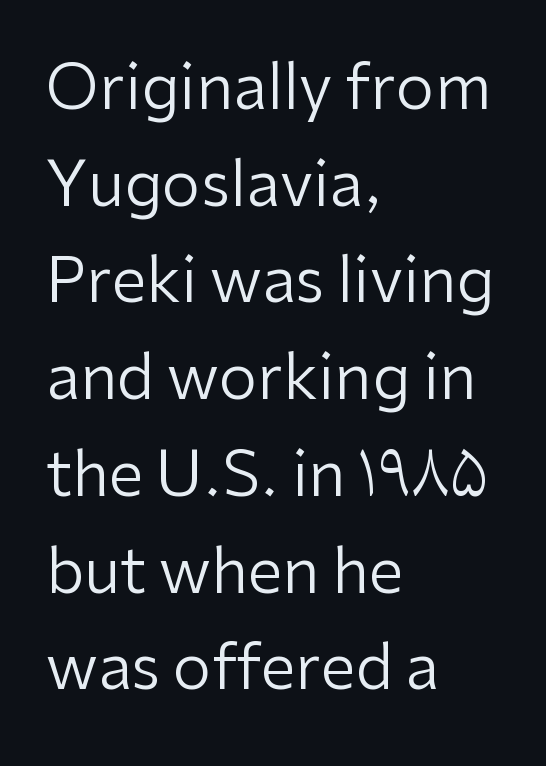
The image shows 62 px regular-weight sans-serif type, upright; set left-aligned, normal line spacing (1.56x), normal letter spacing, not underlined; low stroke contrast and a medium x-height.
